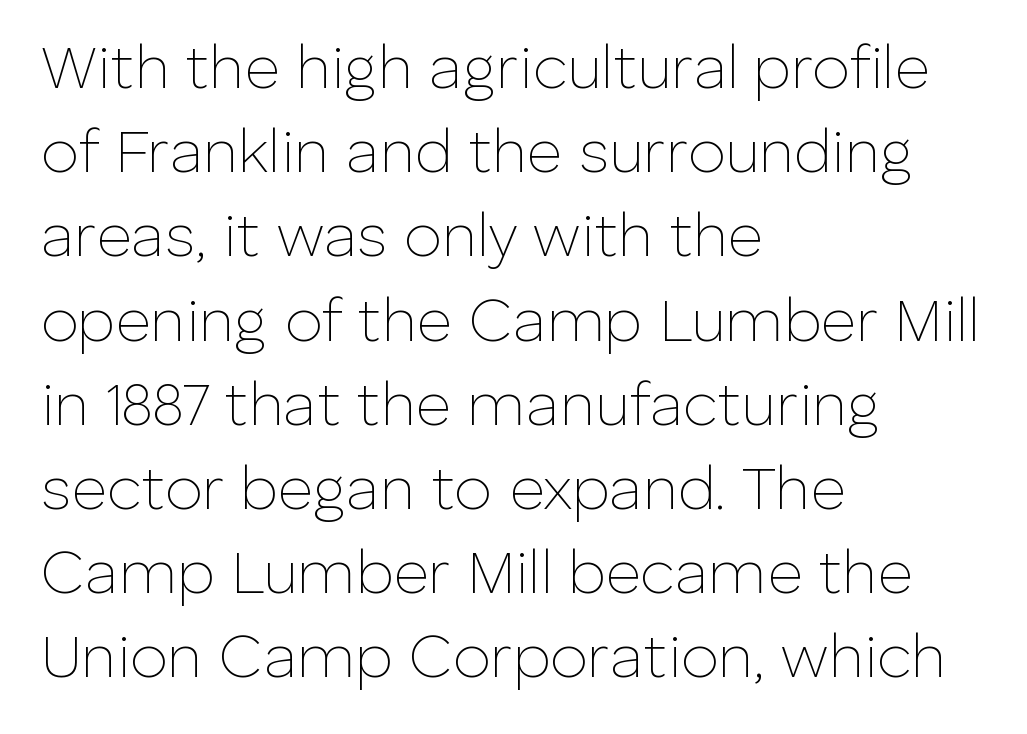
{"serif": "no", "italic": "no", "bold": "no", "weight": "thin", "width": "normal", "stroke_contrast": "low", "x_height": "medium", "monospaced": "no", "underline": "no", "align": "left", "line_spacing": "normal", "line_spacing_ratio": 1.38, "letter_spacing": "normal", "letter_spacing_em": 0.0, "glyph_px": 61}
